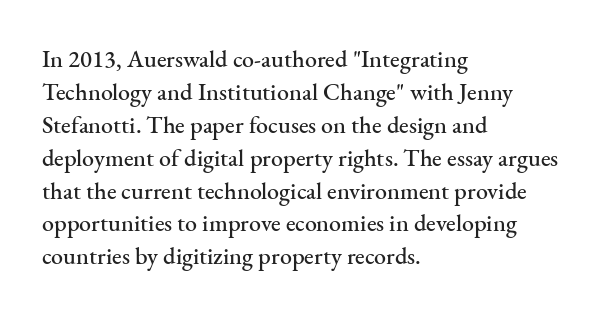
Q: Is the text italic (slanted)? A: No, it is upright.
Q: Is the text underlined? A: No.
Q: How is the paragraph aligned? A: Left-aligned.
Q: Is the spacing between letters normal or unusually wide? A: Normal.
Q: Is the spacing between lines tight, normal or loose? A: Normal.
